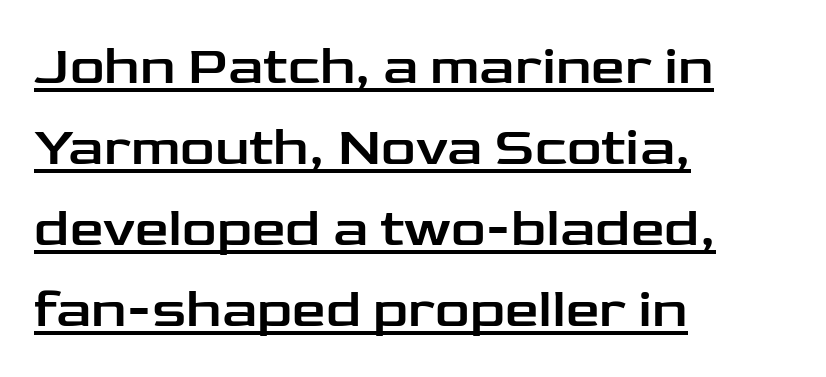
The image shows 54 px wide sans-serif type, upright; set left-aligned, normal line spacing (1.5x), normal letter spacing, underlined; low stroke contrast and a medium x-height.
